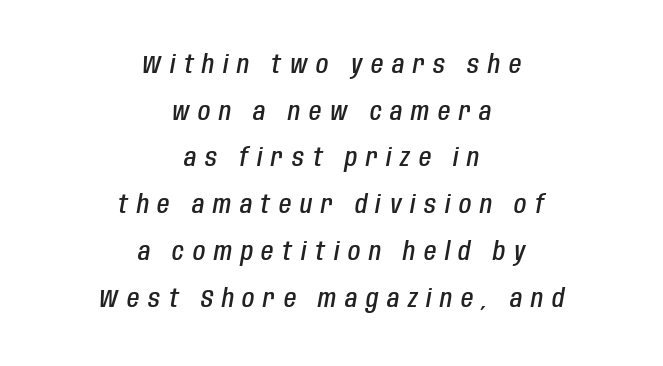
Q: Is the text bold? A: Semi-bold.
Q: Is the text italic (slanted)? A: Yes, it leans right by about 10 degrees.
Q: Is the text underlined? A: No.
Q: How is the paragraph aligned? A: Centered.
Q: Is the spacing between letters normal or unusually wide? A: Unusually wide.
